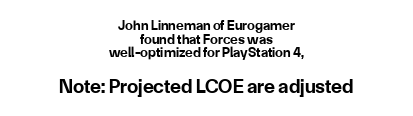
Q: Is the text bold? A: Yes.
Q: Is the text italic (slanted)? A: No, it is upright.
Q: Is the text underlined? A: No.
Q: How is the paragraph aligned? A: Centered.
Q: Is the spacing between letters normal or unusually wide? A: Normal.
Q: Is the spacing between lines tight, normal or loose? A: Tight.
Q: Which block of text is set in a larger size, the first (top) or the second (bottom)? A: The second (bottom) one.
